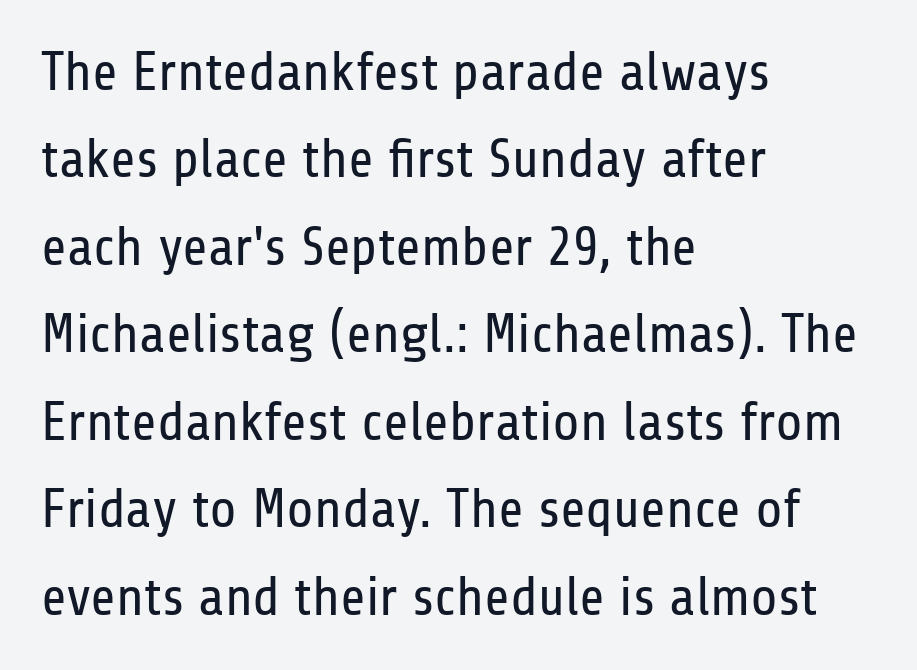
{"serif": "no", "italic": "no", "bold": "no", "weight": "regular", "width": "condensed", "stroke_contrast": "low", "x_height": "medium", "monospaced": "no", "underline": "no", "align": "left", "line_spacing": "normal", "line_spacing_ratio": 1.59, "letter_spacing": "normal", "letter_spacing_em": 0.0, "glyph_px": 55}
